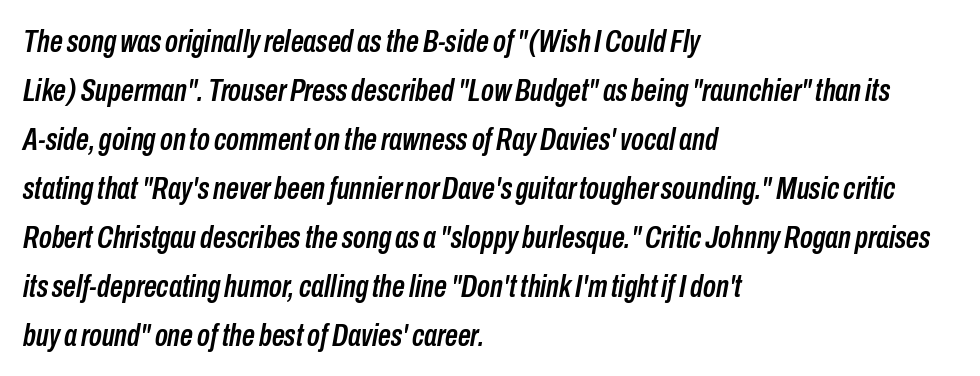
The passage shown has conventional tracking throughout. The foot of each line stays bare and open. The rendering uses natural spacing where letterforms have individual widths. Horizontal bands of white between lines are of average thickness. The text block is weighted toward the left margin, trailing off unevenly rightward. You can tell it's italic because the verticals aren't actually vertical.
